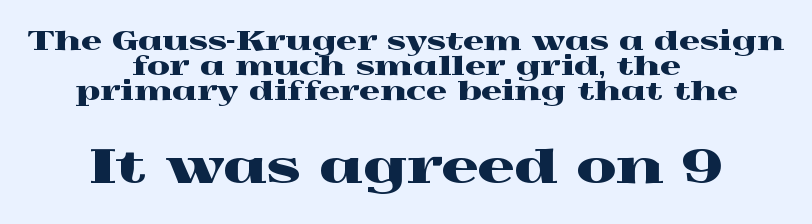
{"serif": "yes", "italic": "no", "width": "wide", "x_height": "medium", "monospaced": "no", "underline": "no", "align": "center", "line_spacing": "tight", "line_spacing_ratio": 0.97, "letter_spacing": "normal", "letter_spacing_em": 0.0, "larger_block": "second", "size_ratio": 1.77, "glyph_px": 46}
